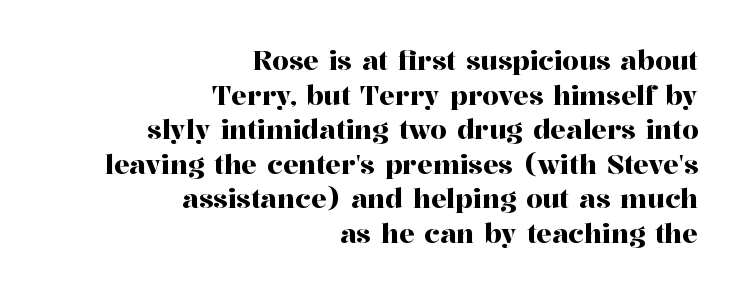
{"italic": "no", "underline": "no", "align": "right", "line_spacing": "normal", "line_spacing_ratio": 1.33, "letter_spacing": "normal", "letter_spacing_em": 0.0, "glyph_px": 26}
